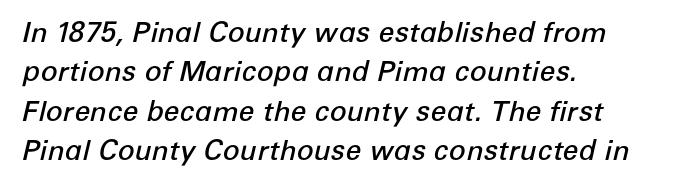
{"italic": "yes", "lean": "right", "slant_degrees": 12, "bold": "semi", "weight": "semibold", "width": "normal", "stroke_contrast": "low", "x_height": "medium", "monospaced": "no", "underline": "no", "align": "left", "line_spacing": "normal", "line_spacing_ratio": 1.41, "letter_spacing": "normal", "letter_spacing_em": 0.0, "glyph_px": 28}
